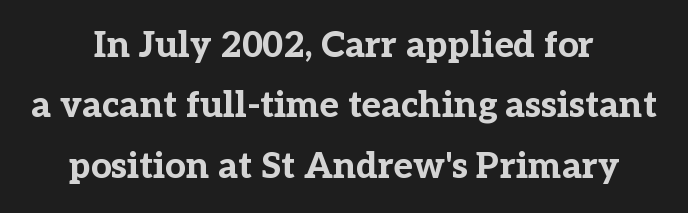
How heavy is the stroke? Heavy — this is a bold. Small tapered or slab feet sit at the stroke ends, so this counts as serif. Looks like regular typesetting: each glyph gets only the width it needs. Which margin do the lines hug? Neither — every line sits in the middle.
